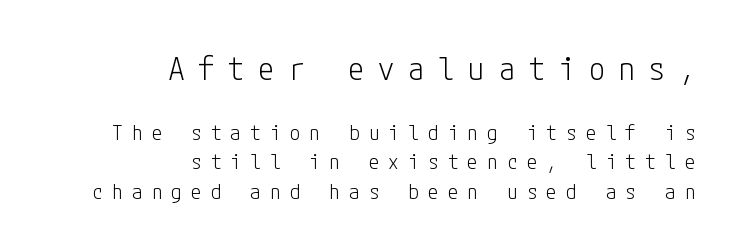
{"serif": "no", "italic": "no", "bold": "no", "weight": "light", "width": "condensed", "stroke_contrast": "low", "x_height": "medium", "underline": "no", "align": "right", "line_spacing": "normal", "line_spacing_ratio": 1.41, "letter_spacing": "wide", "letter_spacing_em": 0.44, "larger_block": "first", "size_ratio": 1.52, "glyph_px": 32}
